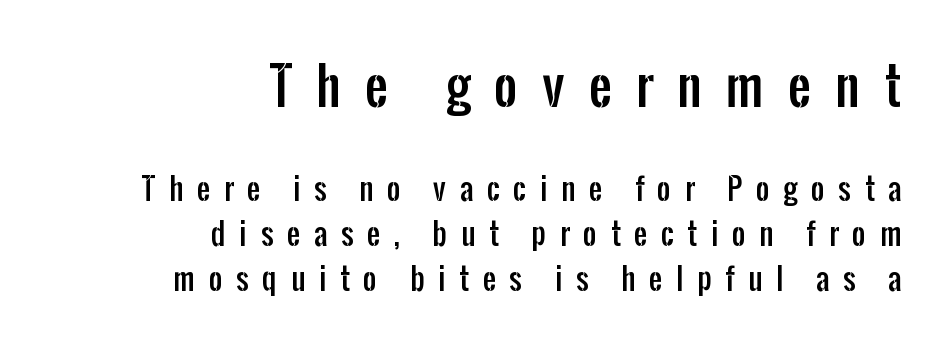
The image shows 51 px condensed sans-serif type, upright; set right-aligned, normal line spacing (1.55x), unusually wide letter spacing (+0.48 em), not underlined; the first (top) block is 1.76x larger; low stroke contrast and a medium x-height.
